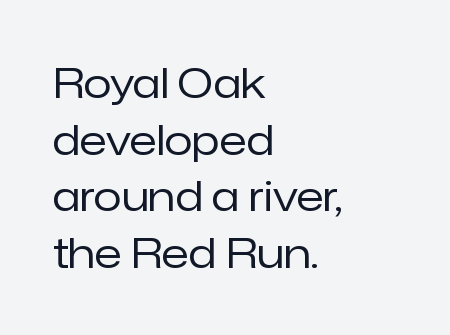
The image shows 41 px regular-weight sans-serif type, upright; set left-aligned, normal line spacing (1.38x), normal letter spacing, not underlined; low stroke contrast and a medium x-height.
